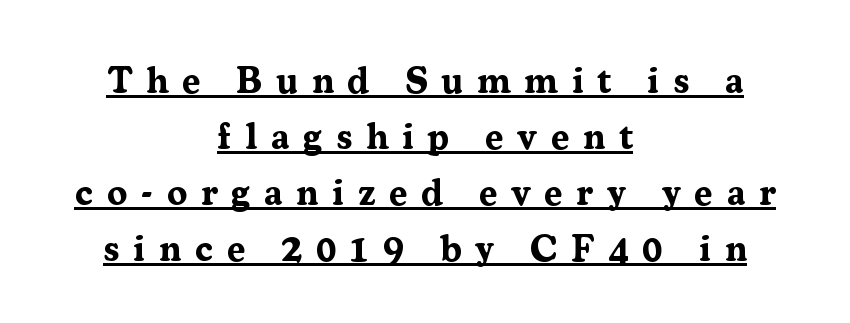
Proportional: the letters do not fall into vertical columns. The lettering stays uniformly vertical, giving the passage a roman look. The rendering inserts visible extra space after every character. Notice how thick the strokes are: this is what a full bold looks like.
